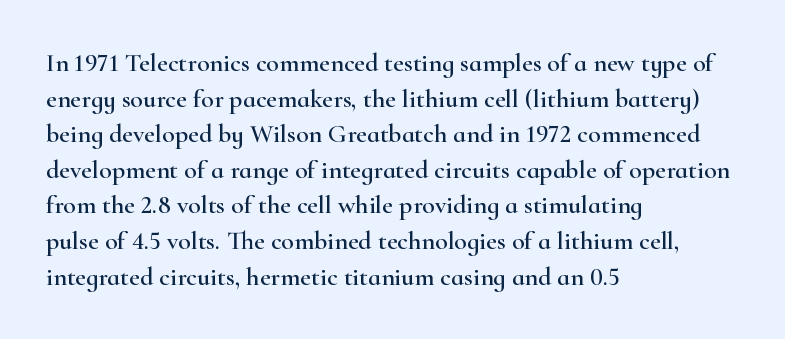
Q: Is the text italic (slanted)? A: No, it is upright.
Q: Is the text underlined? A: No.
Q: How is the paragraph aligned? A: Left-aligned.
Q: Is the spacing between letters normal or unusually wide? A: Normal.
Q: Is the spacing between lines tight, normal or loose? A: Normal.
